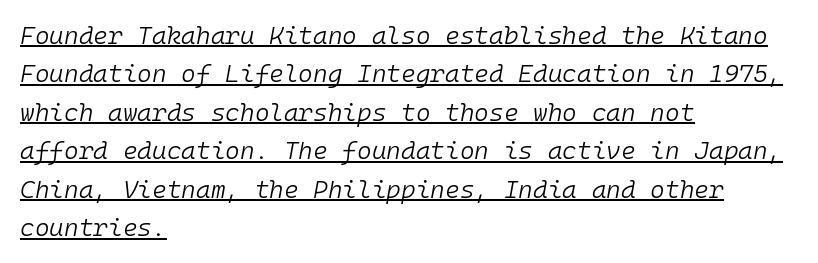
The strokes are not fattened; the text isn't bold. Slant detected: the letters are inclined. Caption: standard tracking, unaltered. The paragraph shown leans on its left margin. Is there an underline? Yes — a line sits under the letters.
